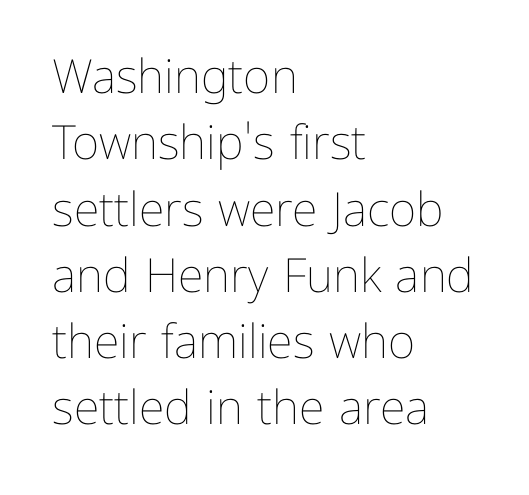
Each letter keeps its own natural width here, so spacing adapts to shape. How are the letters spaced? Ordinarily, with no added tracking. This sample keeps an unexceptional amount of space between lines. The type sits square on the baseline with zero lean. These glyphs show unthickened strokes, regular width or finer.
